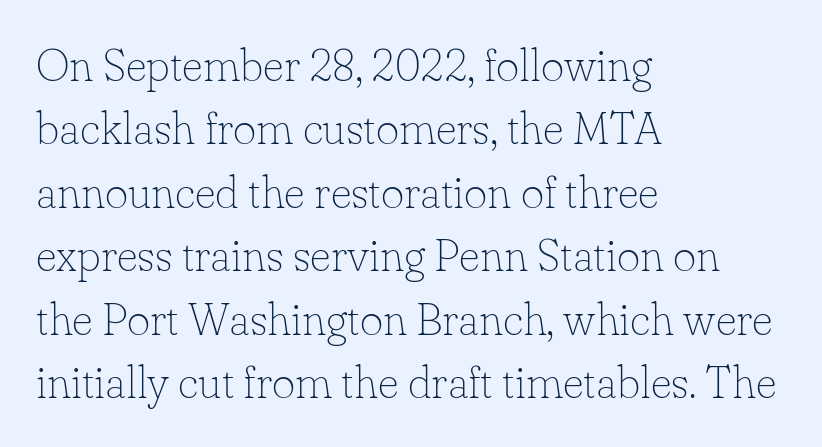
Weight: in the light-to-regular range. In terms of letterform style, serifs are clearly present. Is this a fixed-width face? No — the glyphs have proportional, varying widths. Horizontally, the lines are justified to the leading edge only.
